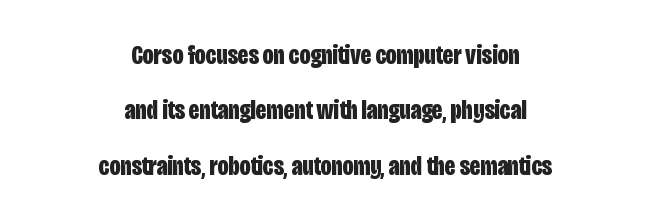
{"italic": "no", "bold": "yes", "underline": "no", "align": "center", "line_spacing": "loose", "line_spacing_ratio": 2.05, "letter_spacing": "normal", "letter_spacing_em": 0.0, "glyph_px": 27}
